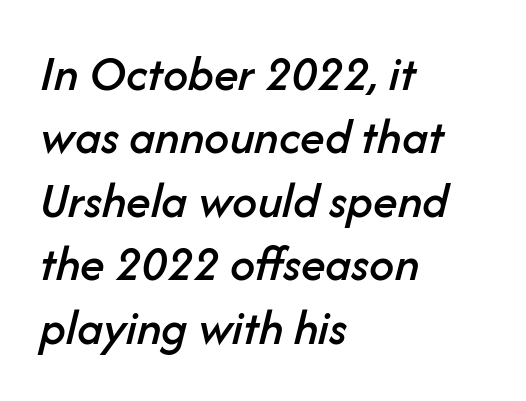
The image shows 50 px text type, italic (leaning right); set left-aligned, normal line spacing (1.27x), normal letter spacing, not underlined; low stroke contrast and a medium x-height.
